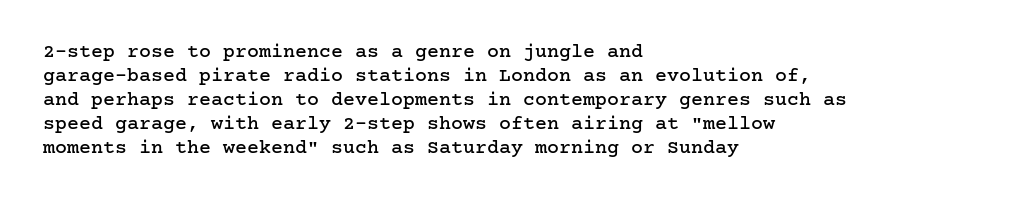
The image shows 20 px text type, upright; set left-aligned, line spacing 1.2x, normal letter spacing, not underlined.
